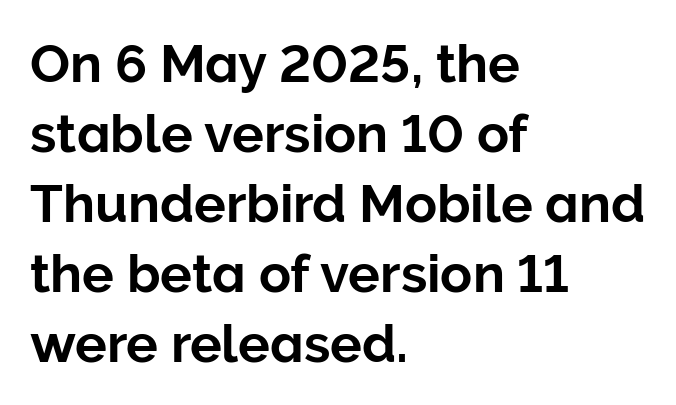
{"serif": "no", "italic": "no", "width": "normal", "stroke_contrast": "low", "x_height": "medium", "monospaced": "no", "underline": "no", "align": "left", "line_spacing": "normal", "line_spacing_ratio": 1.32, "letter_spacing": "normal", "letter_spacing_em": 0.0, "glyph_px": 53}
